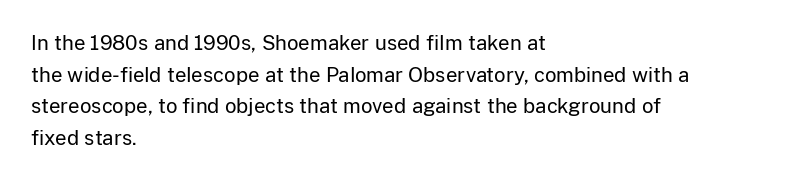
Q: Is the text bold? A: No.
Q: Is the text italic (slanted)? A: No, it is upright.
Q: Is the text underlined? A: No.
Q: How is the paragraph aligned? A: Left-aligned.
Q: Is the spacing between letters normal or unusually wide? A: Normal.
Q: Is the spacing between lines tight, normal or loose? A: Normal.
